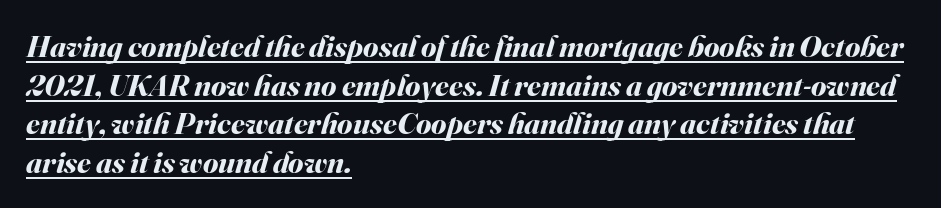
{"italic": "yes", "lean": "right", "slant_degrees": 16, "bold": "yes", "weight": "bold", "width": "normal", "stroke_contrast": "medium", "x_height": "small", "monospaced": "no", "underline": "yes", "align": "left", "line_spacing": "normal", "line_spacing_ratio": 1.25, "letter_spacing": "normal", "letter_spacing_em": 0.0, "glyph_px": 31}
